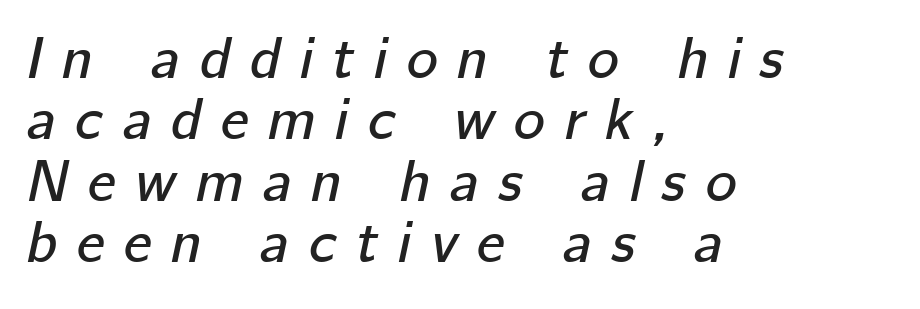
The image shows 59 px text type, italic (leaning right); set left-aligned, tight line spacing (1.04x), unusually wide letter spacing (+0.33 em), not underlined; low stroke contrast and a medium x-height.
